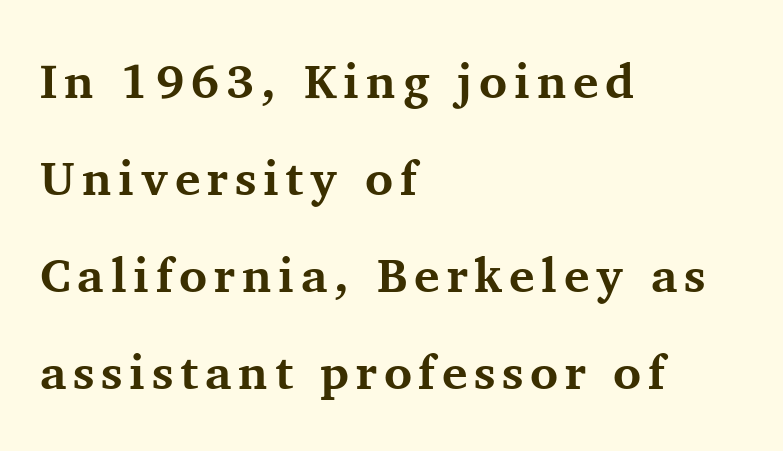
The letters stand upright; this is a roman face. Note the varied advance widths — an 'i' is clearly narrower than an 'm'. The typeface chosen for these lines features serifs. Each glyph is drawn with heavy, bold strokes.
